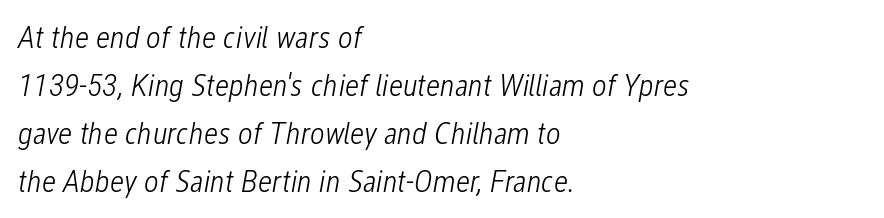
{"italic": "yes", "lean": "right", "slant_degrees": 12, "bold": "no", "weight": "light", "width": "condensed", "stroke_contrast": "low", "x_height": "medium", "monospaced": "no", "underline": "no", "align": "left", "line_spacing": "normal", "line_spacing_ratio": 1.5, "letter_spacing": "normal", "letter_spacing_em": 0.0, "glyph_px": 32}
